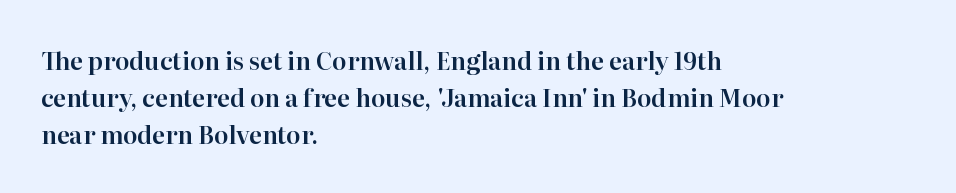
This is roman type, the default non-slanted kind. The lines in this sample share a left origin and differ only in where they stop. Glance below the letters and you will spot only blank space. The line-height multiplier appears to be the usual default. No extra tracking has been applied to these lines.
